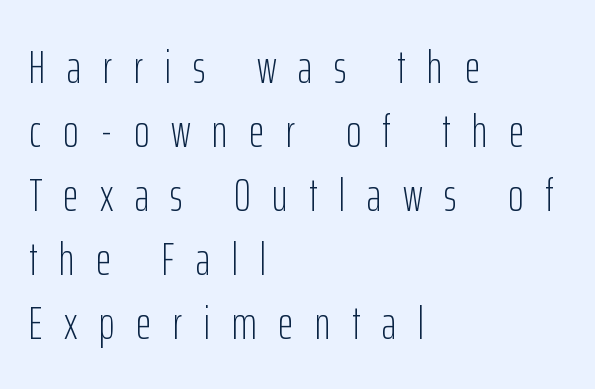
Q: Is the text bold? A: No.
Q: Is the text italic (slanted)? A: No, it is upright.
Q: Is the typeface a serif or a sans-serif typeface? A: Sans-serif.
Q: Is the text underlined? A: No.
Q: How is the paragraph aligned? A: Left-aligned.
Q: Is the spacing between letters normal or unusually wide? A: Unusually wide.
Q: Is the spacing between lines tight, normal or loose? A: Normal.
Q: Width (condensed, normal, or wide)? A: Condensed.
Q: Stroke contrast? A: Low.
Q: x-height? A: Medium.
Q: Monospaced? A: No.
